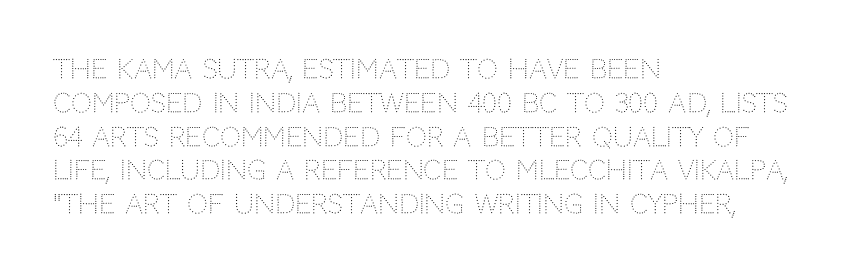
Descenders are the only things crossing below the line. Vertical strokes here are truly vertical. Compared with typical paragraphs, the rows here are spaced about the same. The setting favours the left margin, as ordinary paragraphs usually do.
